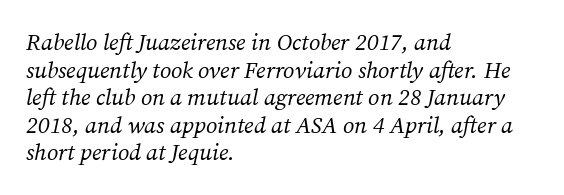
The image shows 23 px text type, italic (leaning right); set left-aligned, line spacing 1.2x, normal letter spacing, not underlined.
